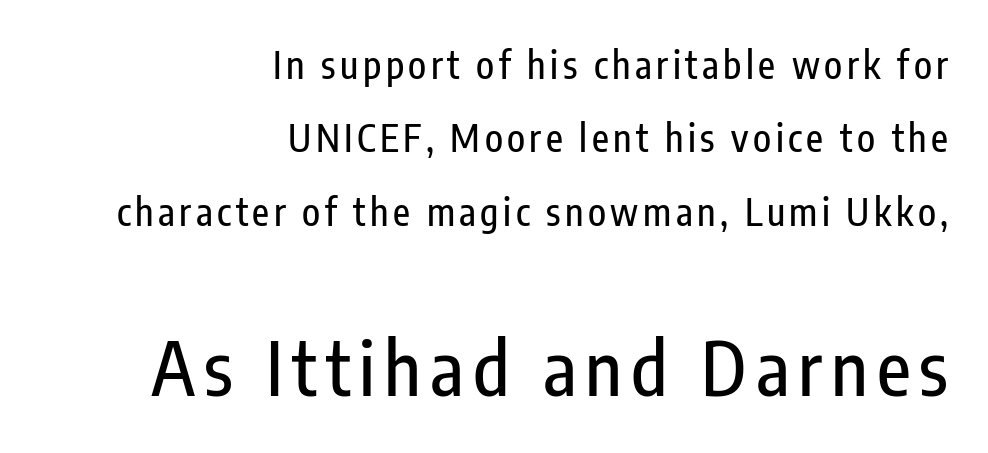
{"serif": "no", "italic": "no", "width": "condensed", "stroke_contrast": "low", "x_height": "medium", "monospaced": "no", "underline": "no", "align": "right", "line_spacing": "loose", "line_spacing_ratio": 1.98, "larger_block": "second", "size_ratio": 2.0, "glyph_px": 74}
